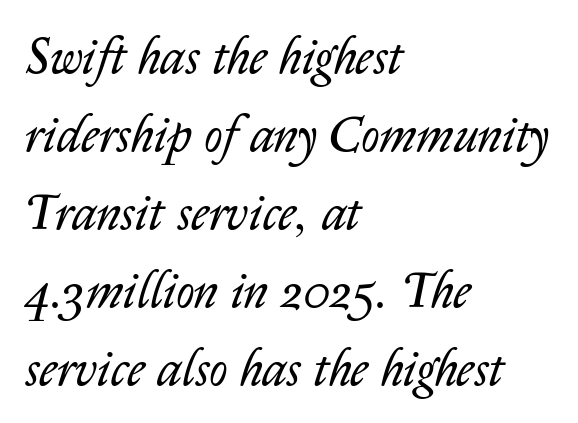
{"italic": "yes", "lean": "right", "slant_degrees": 14, "bold": "no", "weight": "regular", "width": "normal", "stroke_contrast": "low", "x_height": "medium", "monospaced": "no", "underline": "no", "align": "left", "line_spacing": "normal", "line_spacing_ratio": 1.56, "letter_spacing": "normal", "letter_spacing_em": 0.0, "glyph_px": 50}
